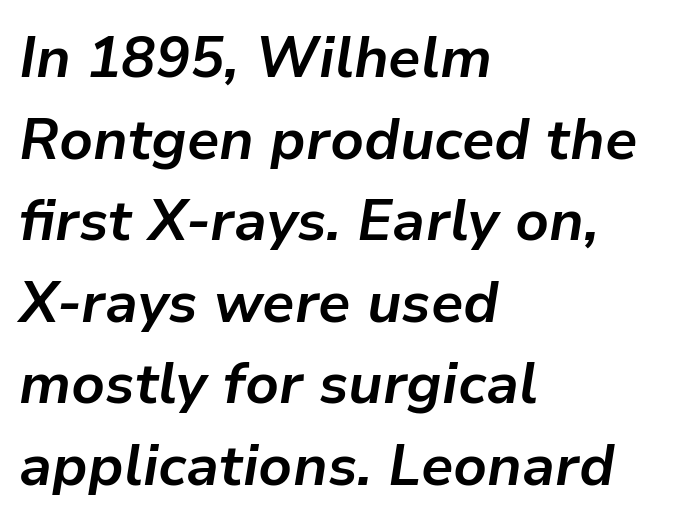
Slant detected: the letters are inclined. Set as a true bold cut, around the 700 mark. Is the letter spacing exaggerated? No — it looks like the ordinary default. The passage shown is typed in a proportional face where columns would drift. The passage shown is not underscored anywhere. The rendering anchors every line to the left-hand side.
